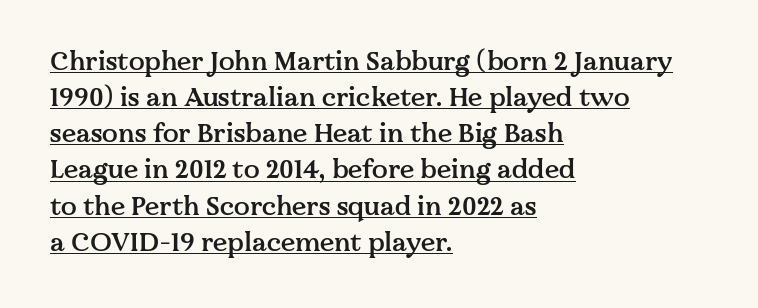
Q: Is the text bold? A: Semi-bold.
Q: Is the text italic (slanted)? A: No, it is upright.
Q: Is the text underlined? A: Yes.
Q: How is the paragraph aligned? A: Left-aligned.
Q: Is the spacing between letters normal or unusually wide? A: Normal.
Q: Is the spacing between lines tight, normal or loose? A: Normal.
